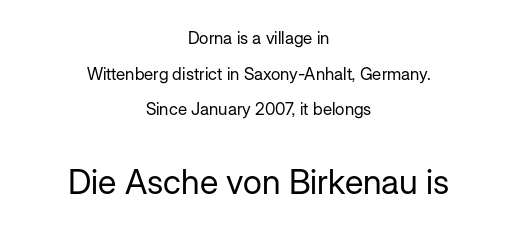
Q: Is the text bold? A: No.
Q: Is the text italic (slanted)? A: No, it is upright.
Q: Is the typeface a serif or a sans-serif typeface? A: Sans-serif.
Q: Is the text underlined? A: No.
Q: How is the paragraph aligned? A: Centered.
Q: Is the spacing between letters normal or unusually wide? A: Normal.
Q: Is the spacing between lines tight, normal or loose? A: Loose.
Q: Which block of text is set in a larger size, the first (top) or the second (bottom)? A: The second (bottom) one.
Q: Width (condensed, normal, or wide)? A: Normal.
Q: Stroke contrast? A: Low.
Q: x-height? A: Medium.
Q: Monospaced? A: No.
